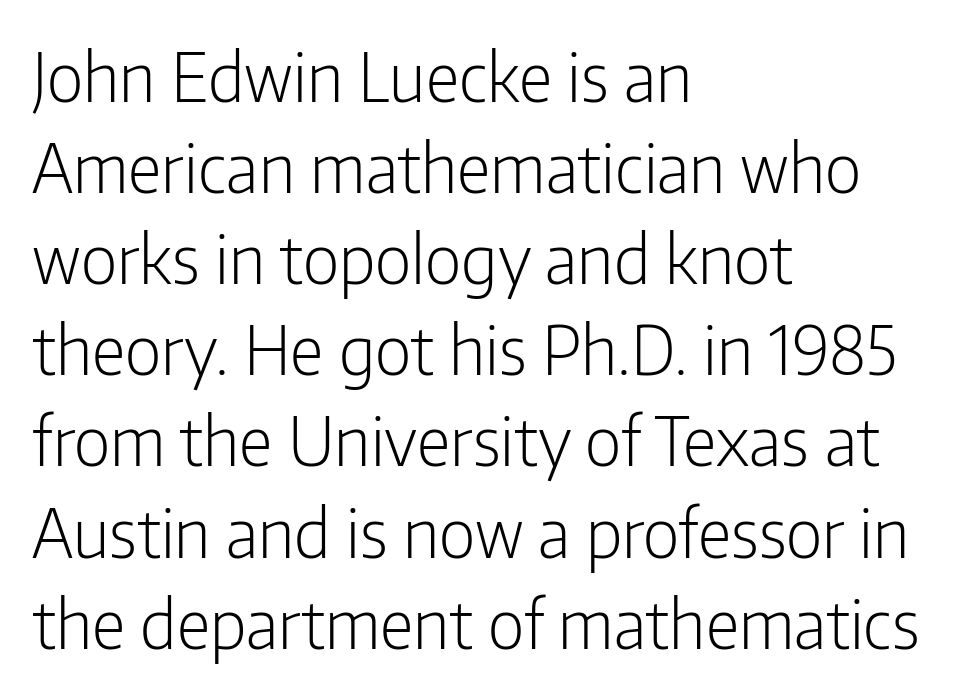
Q: Is the text bold? A: No.
Q: Is the text italic (slanted)? A: No, it is upright.
Q: Is the typeface a serif or a sans-serif typeface? A: Sans-serif.
Q: Is the text underlined? A: No.
Q: How is the paragraph aligned? A: Left-aligned.
Q: Is the spacing between letters normal or unusually wide? A: Normal.
Q: Is the spacing between lines tight, normal or loose? A: Normal.
Q: Width (condensed, normal, or wide)? A: Condensed.
Q: Stroke contrast? A: Low.
Q: x-height? A: Medium.
Q: Monospaced? A: No.
